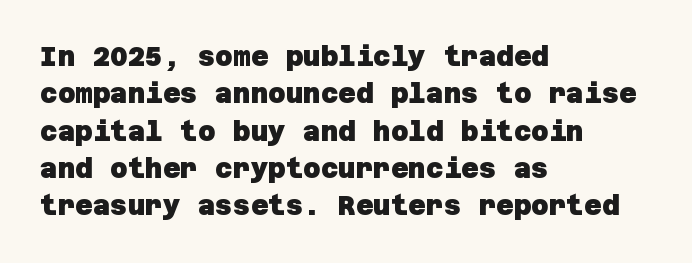
{"bold": "yes", "underline": "no", "align": "left", "line_spacing": "normal", "line_spacing_ratio": 1.38, "letter_spacing": "normal", "letter_spacing_em": 0.0, "glyph_px": 27}
